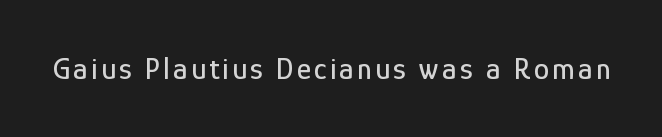
{"serif": "no", "italic": "no", "width": "condensed", "stroke_contrast": "low", "x_height": "medium", "monospaced": "no", "underline": "no", "glyph_px": 31}
